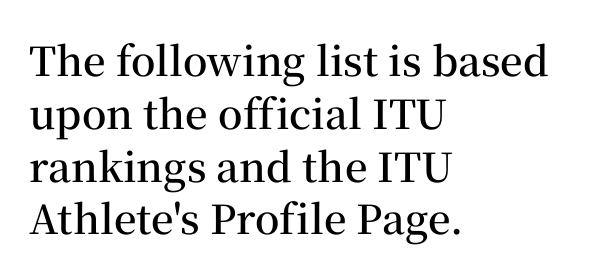
How would I describe the line gaps? Plain and ordinary. Default kerning and tracking; the words read as compact shapes. Serifs: yes, visible at the terminals of the letterforms. Alignment: flush left. Does the weight exceed regular? Yes, but only to semibold. The words here are not underlined.
